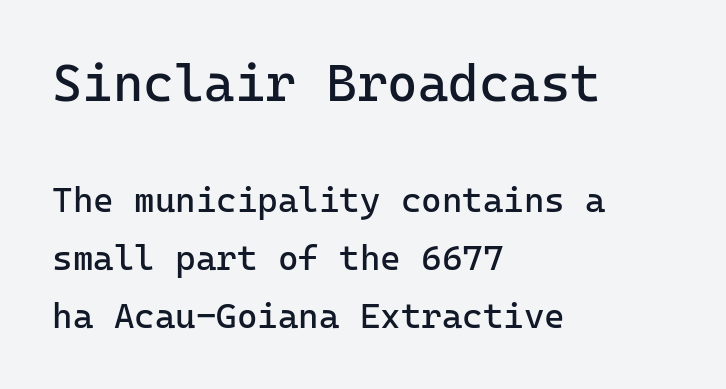
These lines were composed using upright roman letters. Quick note: underline off. Vertically, the passage feels balanced, rows spaced as you'd expect. The emphasis by scale lands on block number one, above.
